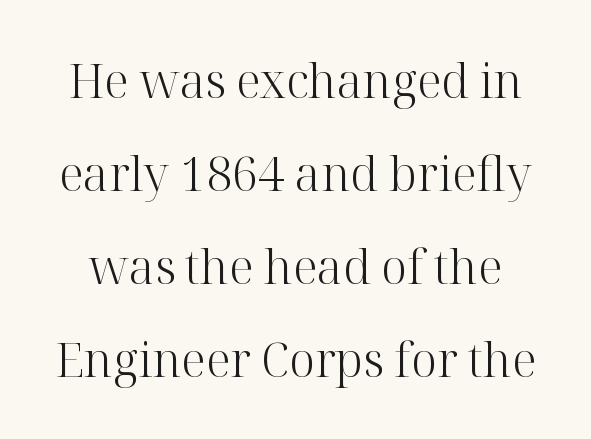
Q: Is the text bold? A: No.
Q: Is the text italic (slanted)? A: No, it is upright.
Q: Is the typeface a serif or a sans-serif typeface? A: Serif.
Q: Is the text underlined? A: No.
Q: Is the spacing between letters normal or unusually wide? A: Normal.
Q: Is the spacing between lines tight, normal or loose? A: Loose.
Q: Width (condensed, normal, or wide)? A: Normal.
Q: Stroke contrast? A: High.
Q: x-height? A: Medium.
Q: Monospaced? A: No.
